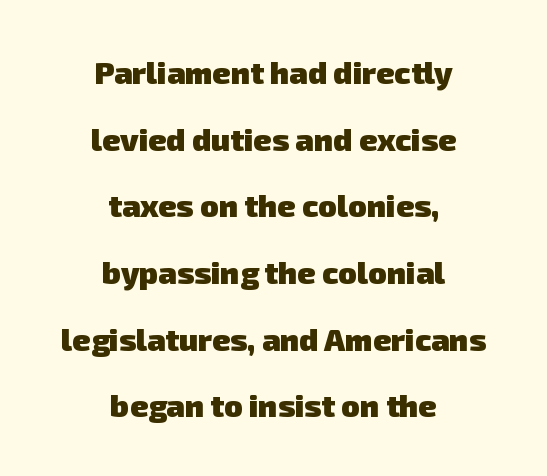
Q: Is the text bold? A: Yes.
Q: Is the typeface a serif or a sans-serif typeface? A: Sans-serif.
Q: Is the text underlined? A: No.
Q: How is the paragraph aligned? A: Centered.
Q: Is the spacing between letters normal or unusually wide? A: Normal.
Q: Is the spacing between lines tight, normal or loose? A: Loose.
Q: Width (condensed, normal, or wide)? A: Normal.
Q: Stroke contrast? A: Low.
Q: x-height? A: Medium.
Q: Monospaced? A: No.
